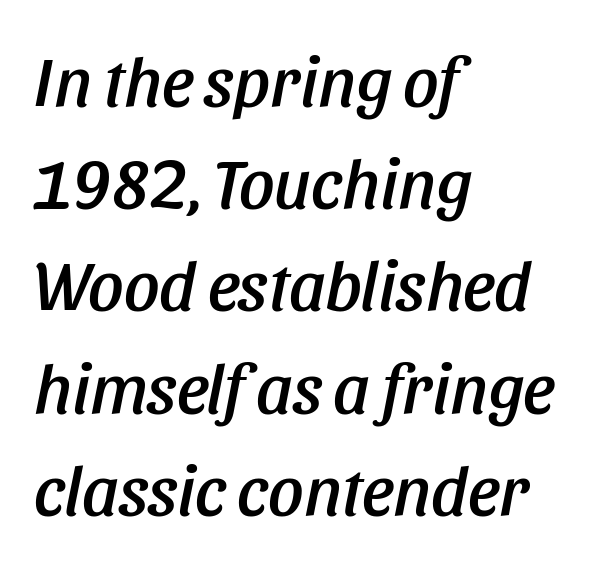
Q: Is the text italic (slanted)? A: Yes, it leans right by about 11 degrees.
Q: Is the text underlined? A: No.
Q: How is the paragraph aligned? A: Left-aligned.
Q: Is the spacing between letters normal or unusually wide? A: Normal.
Q: Is the spacing between lines tight, normal or loose? A: Normal.
Q: Width (condensed, normal, or wide)? A: Condensed.
Q: Stroke contrast? A: Low.
Q: x-height? A: Large.
Q: Monospaced? A: No.
